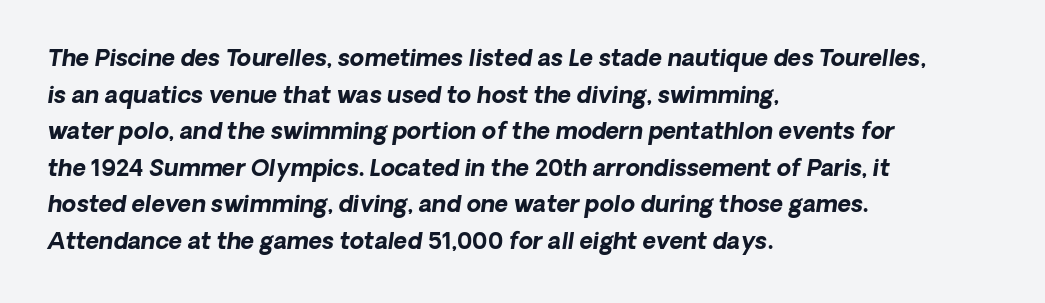
Bold? Absolutely — the strokes are thick and heavy. Each row of text sits above clean, open space. The passage shown has conventional tracking throughout. Reading down the block, your eye returns to a fixed left position each line.
